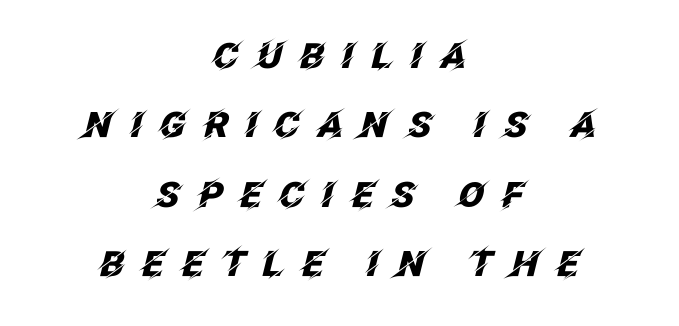
Q: Is the text bold? A: Yes.
Q: Is the text italic (slanted)? A: Yes, it leans right by about 12 degrees.
Q: Is the text underlined? A: No.
Q: How is the paragraph aligned? A: Centered.
Q: Is the spacing between letters normal or unusually wide? A: Unusually wide.
Q: Is the spacing between lines tight, normal or loose? A: Loose.
Q: Width (condensed, normal, or wide)? A: Normal.
Q: Stroke contrast? A: Low.
Q: x-height? A: Large.
Q: Monospaced? A: No.
